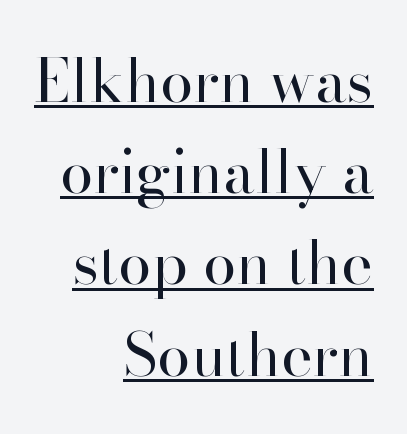
The image shows 60 px regular-weight serif type, upright; set right-aligned, normal line spacing (1.52x), normal letter spacing, underlined; high stroke contrast and a small x-height.
